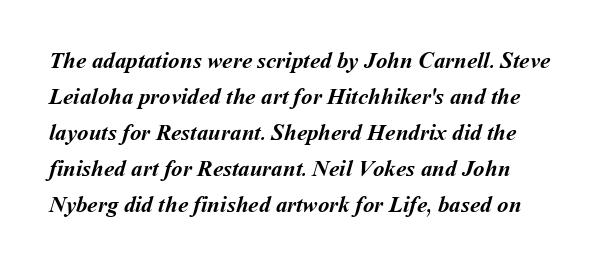
In terms of letterspacing, this is plain default setting. The glyphs are unaccompanied by any horizontal stroke below them. Regarding leading, the lines here are spaced in the standard way. You'd pick this weight for a headline — it's a proper bold.
